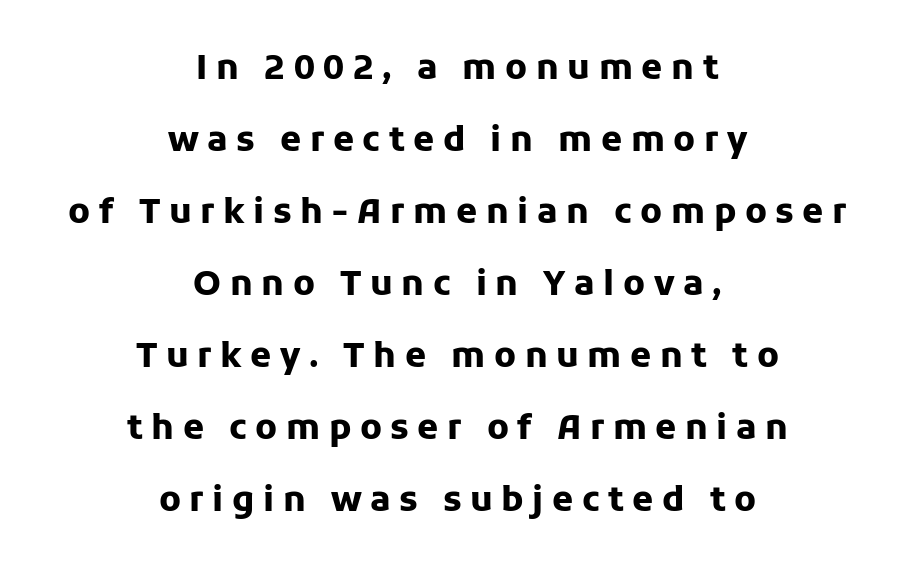
The image shows 34 px heavy sans-serif type, upright; set centered, loose line spacing (2.12x), unusually wide letter spacing (+0.25 em), not underlined; low stroke contrast and a medium x-height.
